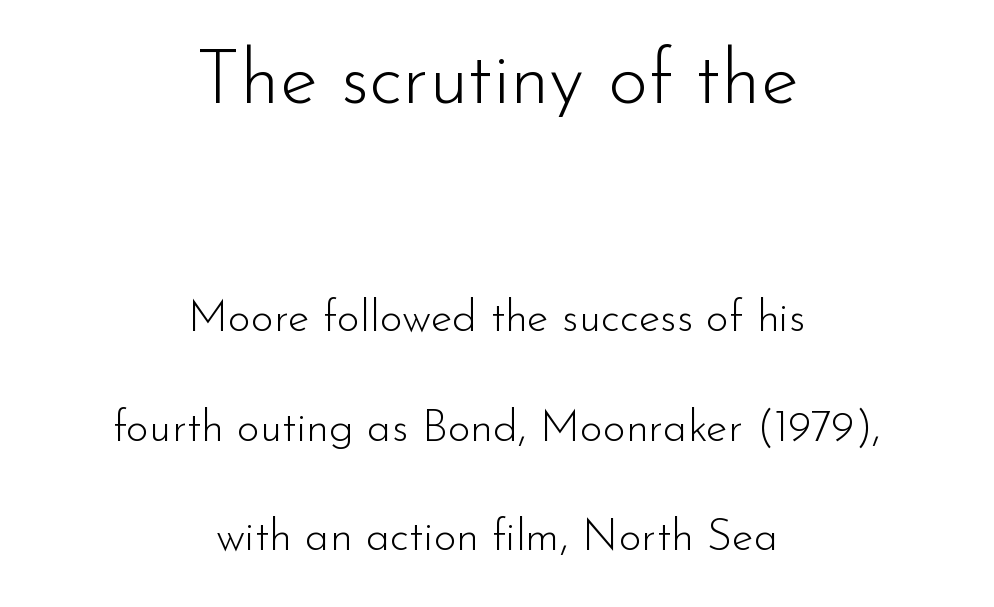
Vertical strokes here are truly vertical. The letters look calm and open, with moderate or lighter stems. Is this a fixed-width face? No — the glyphs have proportional, varying widths. The space between consecutive lines is lavish.
